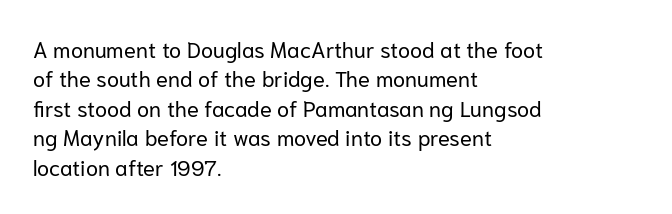
Q: Is the text bold? A: No.
Q: Is the text italic (slanted)? A: No, it is upright.
Q: Is the text underlined? A: No.
Q: How is the paragraph aligned? A: Left-aligned.
Q: Is the spacing between letters normal or unusually wide? A: Normal.
Q: Is the spacing between lines tight, normal or loose? A: Normal.
